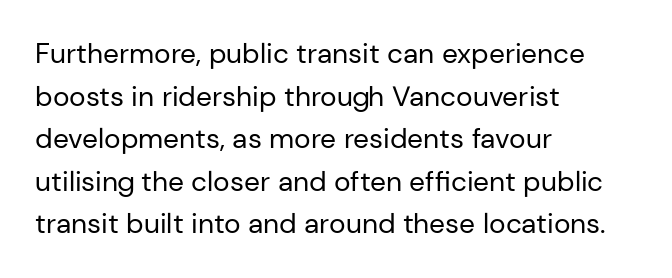
Tracking value appears to be zero — textbook default spacing. Alignment: flush left. In terms of letterform style, serifs are entirely absent. The weight tops out at a normal text grade.
